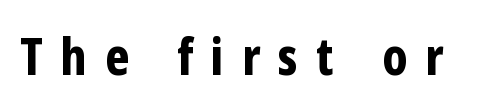
Q: Is the text bold? A: Yes.
Q: Is the text italic (slanted)? A: No, it is upright.
Q: Is the typeface a serif or a sans-serif typeface? A: Sans-serif.
Q: Is the text underlined? A: No.
Q: Is the spacing between letters normal or unusually wide? A: Unusually wide.
Q: Width (condensed, normal, or wide)? A: Condensed.
Q: Stroke contrast? A: Low.
Q: x-height? A: Medium.
Q: Monospaced? A: No.
